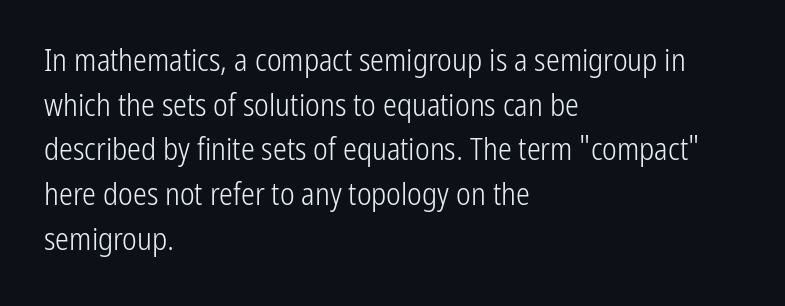
Q: Is the text bold? A: No.
Q: Is the text italic (slanted)? A: No, it is upright.
Q: Is the typeface a serif or a sans-serif typeface? A: Sans-serif.
Q: Is the text underlined? A: No.
Q: How is the paragraph aligned? A: Left-aligned.
Q: Is the spacing between letters normal or unusually wide? A: Normal.
Q: Is the spacing between lines tight, normal or loose? A: Normal.
Q: Width (condensed, normal, or wide)? A: Condensed.
Q: Stroke contrast? A: Low.
Q: x-height? A: Medium.
Q: Monospaced? A: No.
